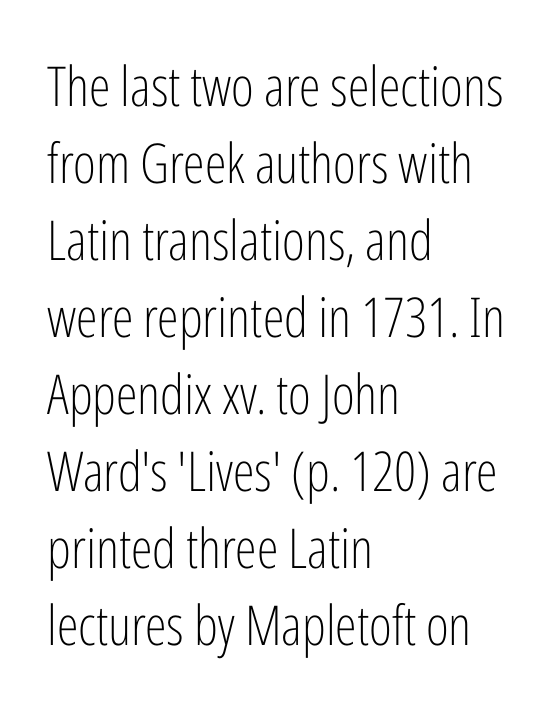
The image shows 55 px light, condensed sans-serif type, upright; set left-aligned, normal line spacing (1.4x), normal letter spacing, not underlined; low stroke contrast and a medium x-height.
